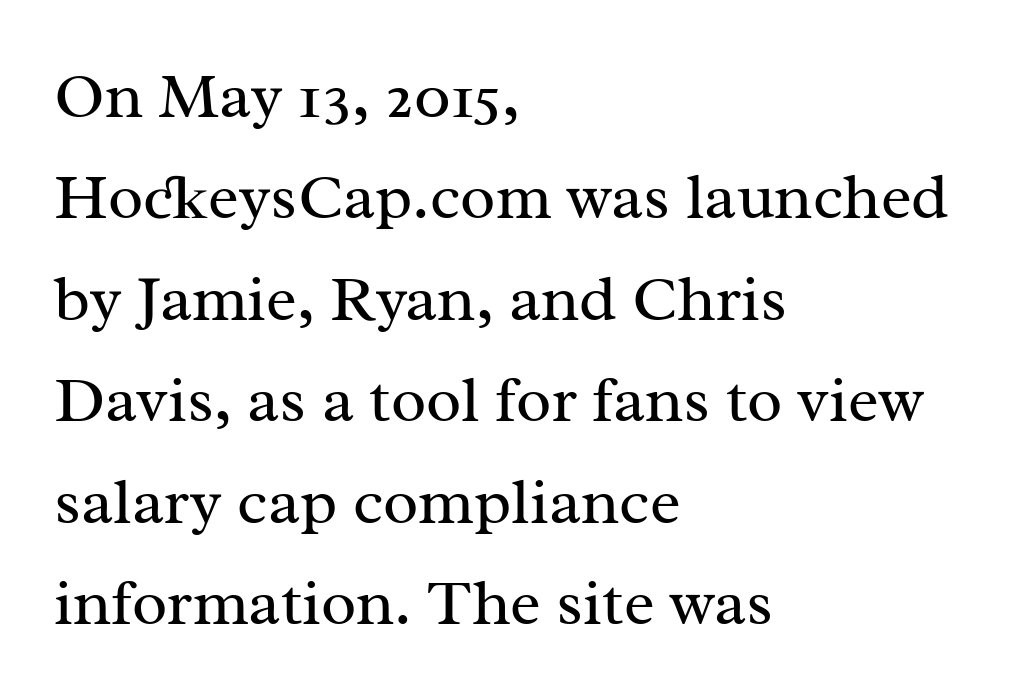
{"serif": "yes", "italic": "no", "bold": "no", "weight": "regular", "width": "normal", "stroke_contrast": "medium", "x_height": "medium", "monospaced": "no", "underline": "no", "align": "left", "line_spacing": "normal", "line_spacing_ratio": 1.56, "letter_spacing": "normal", "letter_spacing_em": 0.0, "glyph_px": 65}
